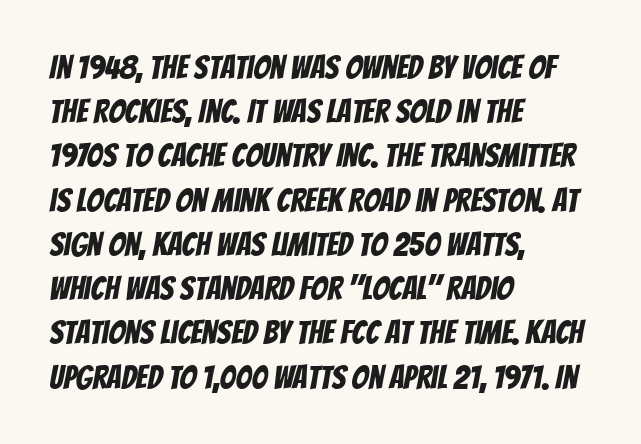
Q: Is the typeface a serif or a sans-serif typeface? A: Sans-serif.
Q: Is the text underlined? A: No.
Q: How is the paragraph aligned? A: Left-aligned.
Q: Is the spacing between letters normal or unusually wide? A: Normal.
Q: Is the spacing between lines tight, normal or loose? A: Normal.
Q: Width (condensed, normal, or wide)? A: Condensed.
Q: Stroke contrast? A: Low.
Q: x-height? A: Large.
Q: Monospaced? A: No.
